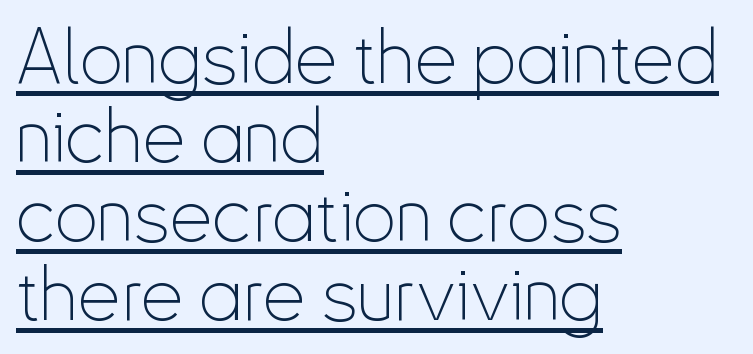
Q: Is the text bold? A: No.
Q: Is the text italic (slanted)? A: No, it is upright.
Q: Is the typeface a serif or a sans-serif typeface? A: Sans-serif.
Q: Is the text underlined? A: Yes.
Q: How is the paragraph aligned? A: Left-aligned.
Q: Is the spacing between letters normal or unusually wide? A: Normal.
Q: Is the spacing between lines tight, normal or loose? A: Tight.
Q: Width (condensed, normal, or wide)? A: Condensed.
Q: Stroke contrast? A: Low.
Q: x-height? A: Small.
Q: Monospaced? A: No.
